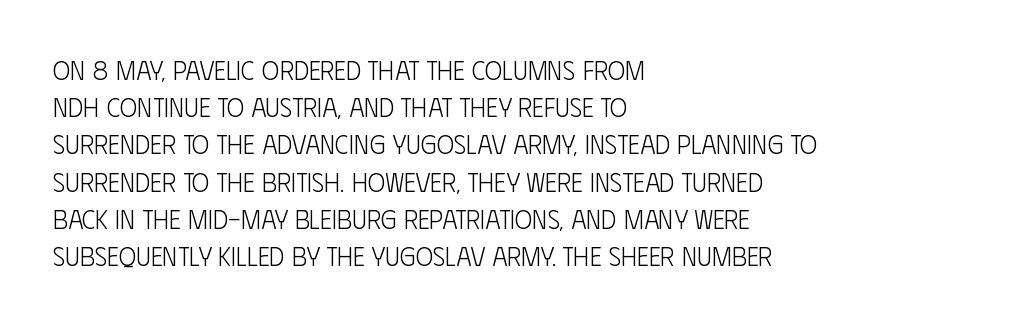
The rendering anchors every line to the left-hand side. A clean baseline with only descenders dipping below it. No chunkiness to these letters — they're not bold. Leading matches the norm, producing a regular column. Ascenders rise straight up at ninety degrees. Nobody touched the tracking dial on this one.
